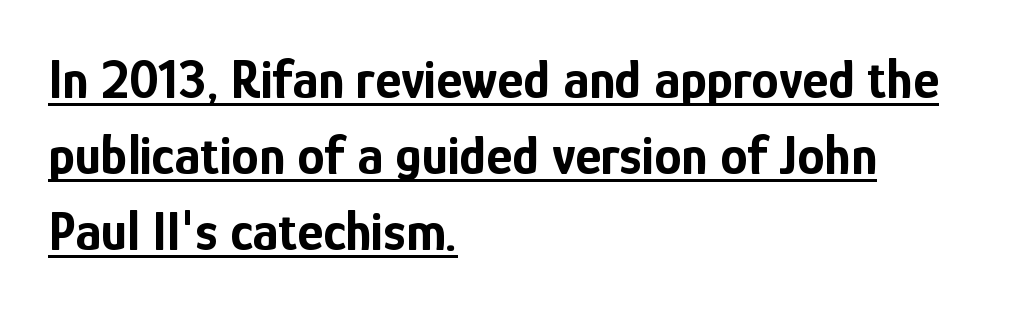
The image shows 55 px bold, condensed sans-serif type, upright; set left-aligned, normal line spacing (1.38x), normal letter spacing, underlined; low stroke contrast and a medium x-height.
